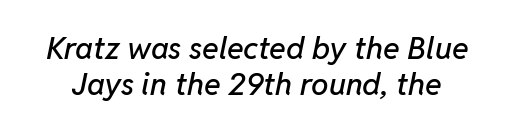
Q: Is the text italic (slanted)? A: Yes, it leans right by about 11 degrees.
Q: Is the text underlined? A: No.
Q: Is the spacing between letters normal or unusually wide? A: Normal.
Q: Width (condensed, normal, or wide)? A: Normal.
Q: Stroke contrast? A: Low.
Q: x-height? A: Medium.
Q: Monospaced? A: No.
